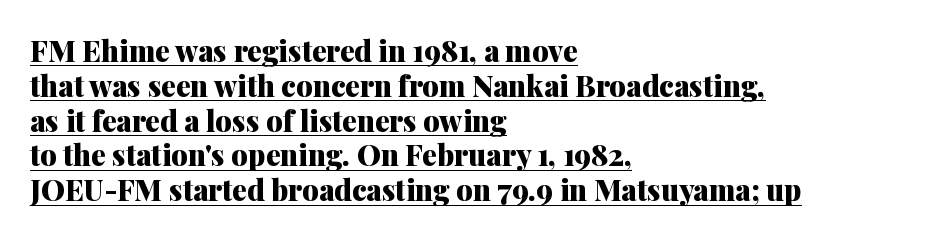
{"serif": "yes", "italic": "no", "bold": "yes", "weight": "heavy", "width": "normal", "stroke_contrast": "medium", "x_height": "medium", "monospaced": "no", "underline": "yes", "align": "left", "line_spacing_ratio": 1.2, "letter_spacing": "normal", "letter_spacing_em": 0.0, "glyph_px": 29}
